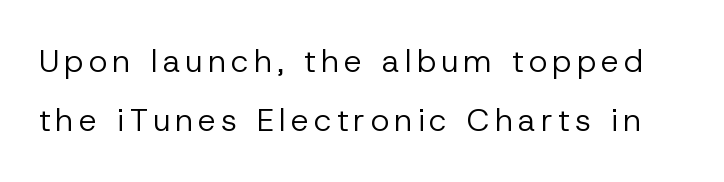
The image shows 32 px regular-weight sans-serif type, upright; set line spacing 1.85x, not underlined; low stroke contrast and a medium x-height.
